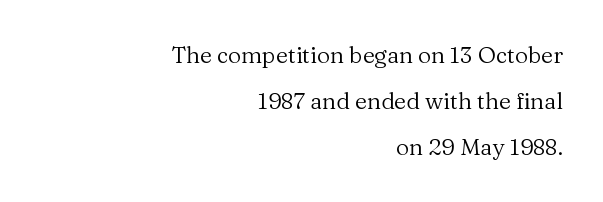
Q: Is the text bold? A: No.
Q: Is the text italic (slanted)? A: No, it is upright.
Q: Is the text underlined? A: No.
Q: How is the paragraph aligned? A: Right-aligned.
Q: Is the spacing between letters normal or unusually wide? A: Normal.
Q: Is the spacing between lines tight, normal or loose? A: Loose.
